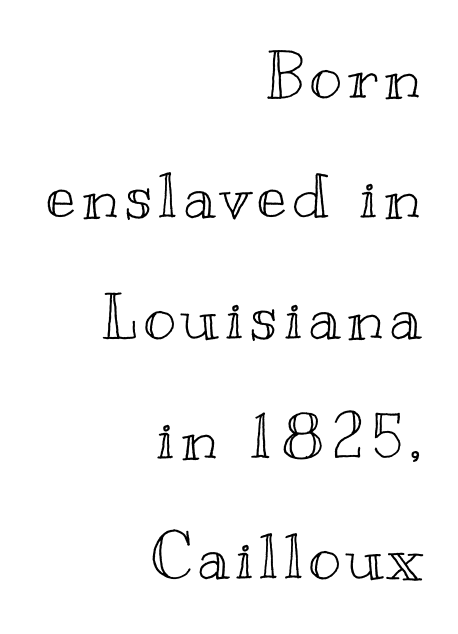
Character widths vary here, with narrow letters taking less room than wide ones. In terms of leading, this rendering errs on the spacious side. Honestly, there is no underline to notice here at all. A typesetter would mark this as roman, not italic. The typesetter chose a ragged-left arrangement here.
